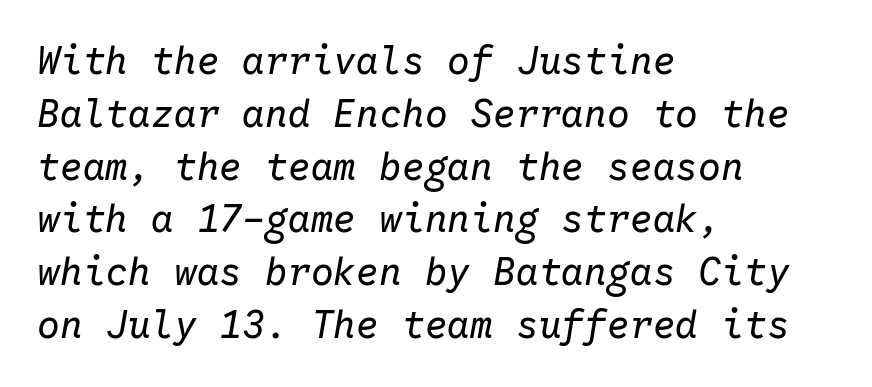
The image shows 38 px regular-weight type, italic (leaning right), monospaced; set left-aligned, normal line spacing (1.39x), normal letter spacing, not underlined; low stroke contrast and a medium x-height.
